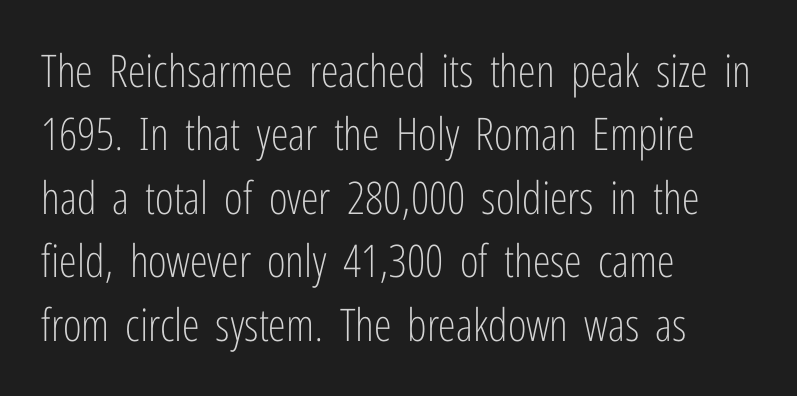
Casual observation: everything's shoved over to the left. The passage shown has conventional tracking throughout. Whoever set this chose a conventional vertical rhythm. Is this a fixed-width face? No — the glyphs have proportional, varying widths.
